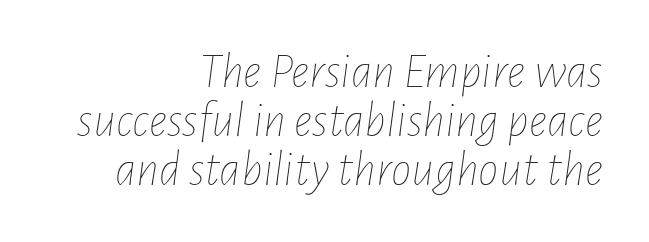
This sample is right-justified, so line beginnings fall wherever the words allow. The passage shown leans; its letterforms are oblique. Whoever set this chose condensed vertical rhythm over breathing room. The line texture is even and compact thanks to regular tracking. Stroke mass is kept to a normal reading level or below.
